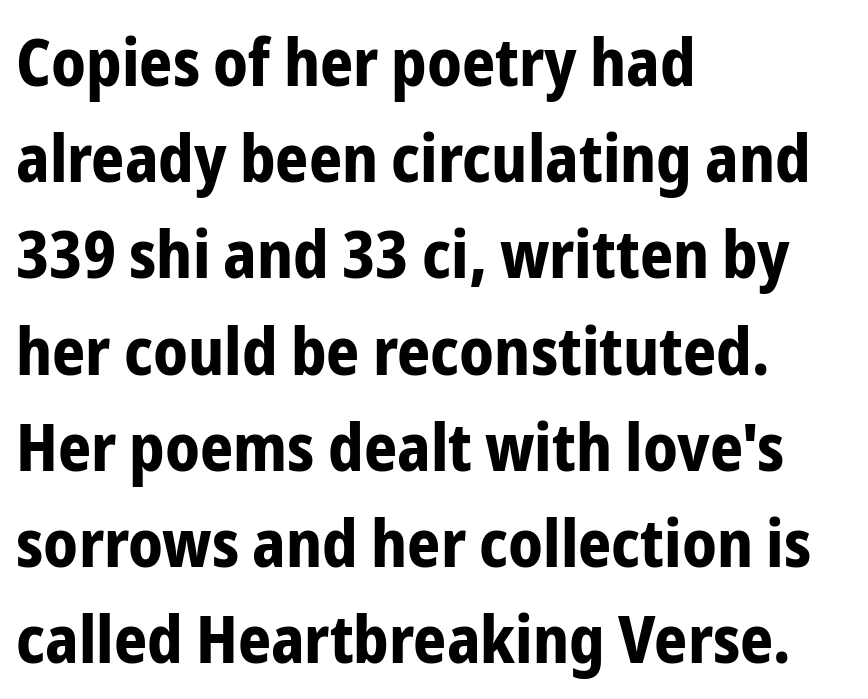
The image shows 65 px bold, condensed sans-serif type, upright; set left-aligned, normal line spacing (1.48x), normal letter spacing, not underlined; low stroke contrast and a medium x-height.
